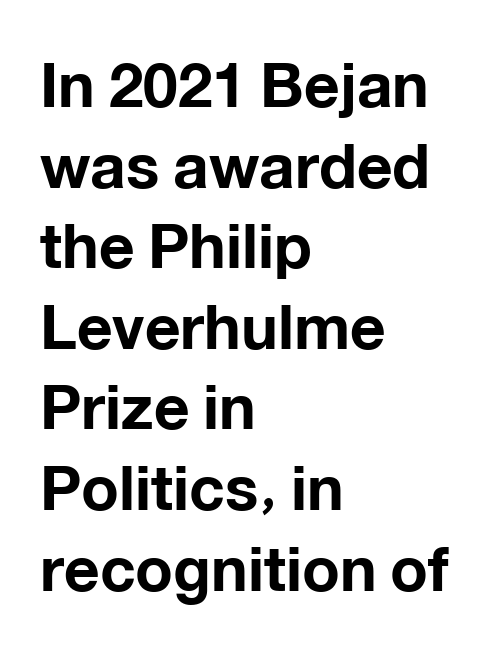
The image shows 62 px bold sans-serif type, upright; set left-aligned, normal line spacing (1.3x), normal letter spacing, not underlined; low stroke contrast and a medium x-height.
